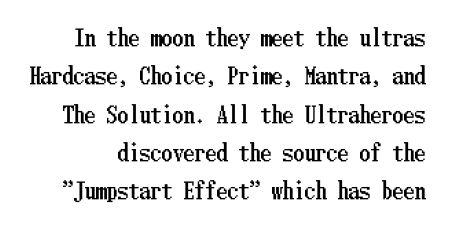
Inter-character spacing is left at the font's built-in metrics. This is the regular roman posture of the typeface. The space directly below the letters is spotless.
